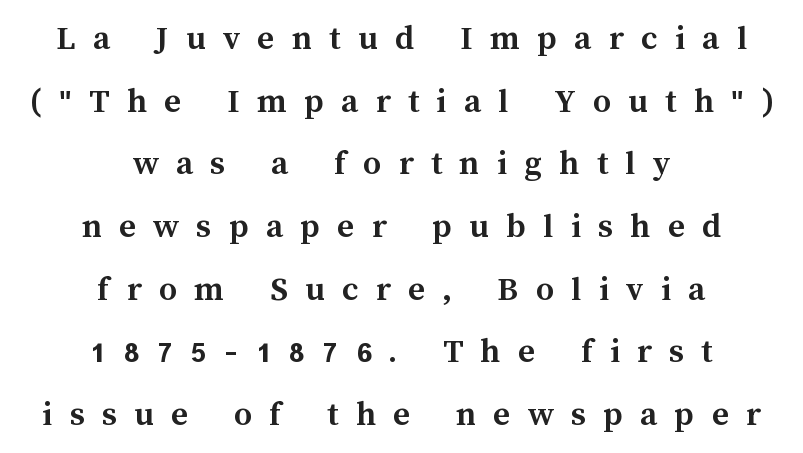
The image shows 36 px semibold type, upright; set centered, line spacing 1.74x, unusually wide letter spacing (+0.48 em), not underlined; medium stroke contrast and a medium x-height.
